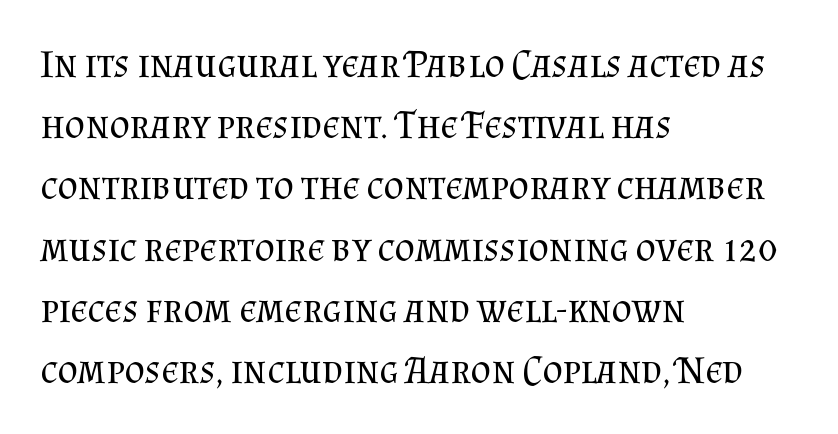
The image shows 39 px regular-weight serif type, upright; set left-aligned, normal line spacing (1.57x), normal letter spacing, not underlined; medium stroke contrast and a small x-height.
